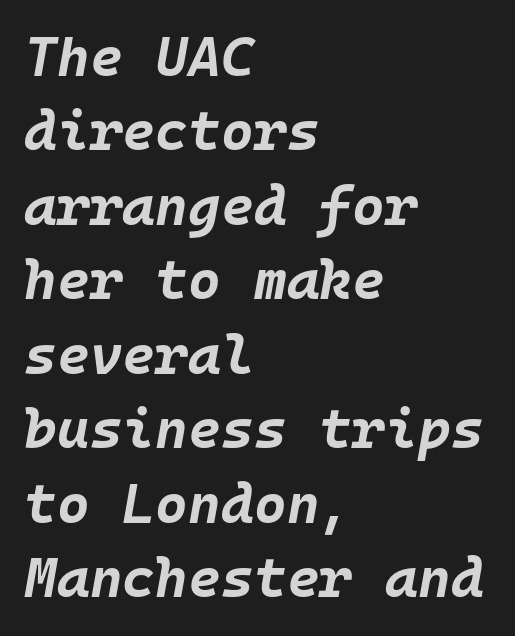
{"italic": "yes", "lean": "right", "slant_degrees": 10, "bold": "yes", "weight": "bold", "width": "normal", "stroke_contrast": "low", "x_height": "large", "monospaced": "yes", "underline": "no", "align": "left", "line_spacing": "normal", "line_spacing_ratio": 1.33, "letter_spacing": "normal", "letter_spacing_em": 0.0, "glyph_px": 56}
